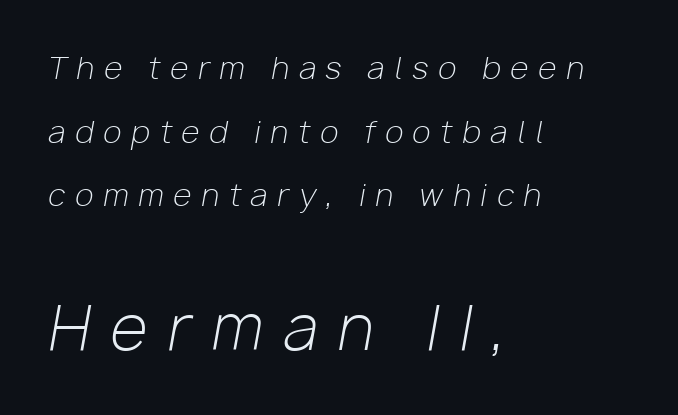
The image shows 61 px light type, italic (leaning right); set left-aligned, loose line spacing (2.12x), unusually wide letter spacing (+0.33 em), not underlined; the second (bottom) block is 2.03x larger; low stroke contrast and a medium x-height.
